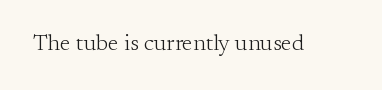
Q: Is the text bold? A: No.
Q: Is the text italic (slanted)? A: No, it is upright.
Q: Is the text underlined? A: No.
Q: Is the spacing between letters normal or unusually wide? A: Normal.
